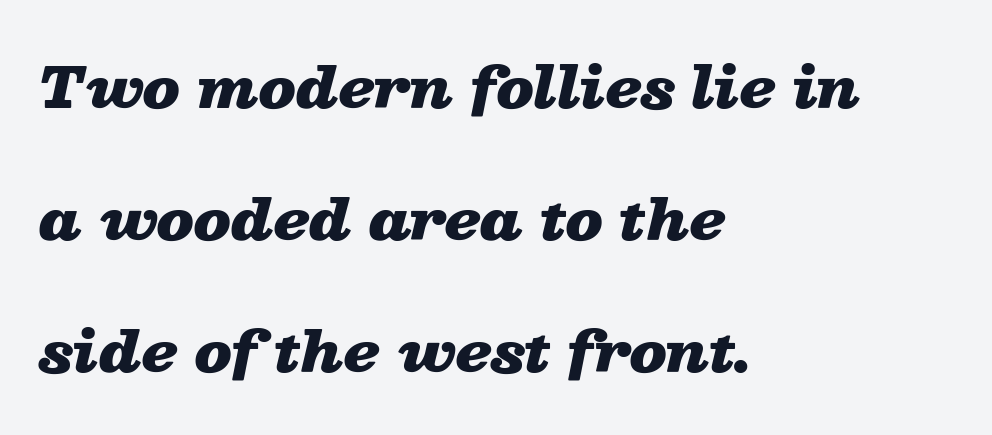
The specimen reads as italic at a glance. Has an underline been added? It has not. Each word holds together tightly as a unit, with standard inter-letter gaps. The paragraph has a hard left edge and a soft right edge. Strong, thick strokes mark this as bold type. Quick note: interline space is abundant.
